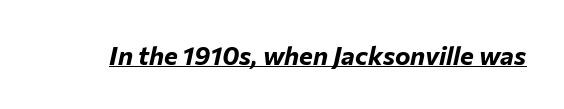
Q: Is the text bold? A: Yes.
Q: Is the text italic (slanted)? A: Yes, it leans right by about 12 degrees.
Q: Is the text underlined? A: Yes.
Q: Is the spacing between letters normal or unusually wide? A: Normal.
